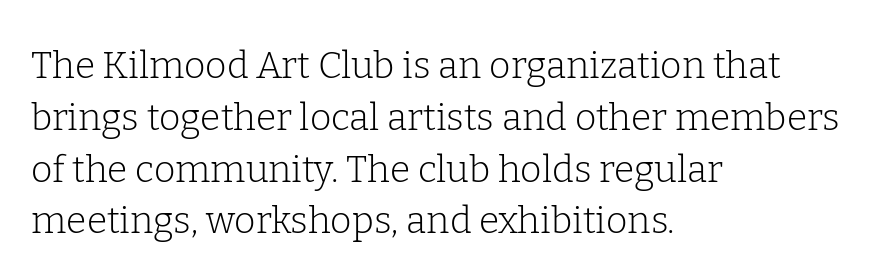
These lines sit exactly where default settings would place them. The letterforms sit at book weight or below. The passage shown is typeset with a serif family. Check under the words: just untouched page. Nope, not italic — everything's standing straight. The passage shown is typed in a proportional face where columns would drift.
